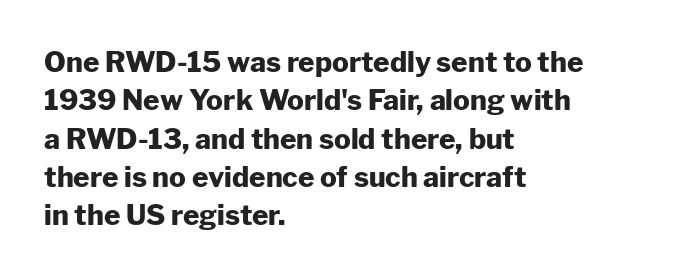
The image shows 28 px heavy sans-serif type, upright; set left-aligned, normal line spacing (1.37x), normal letter spacing, not underlined; low stroke contrast and a medium x-height.
